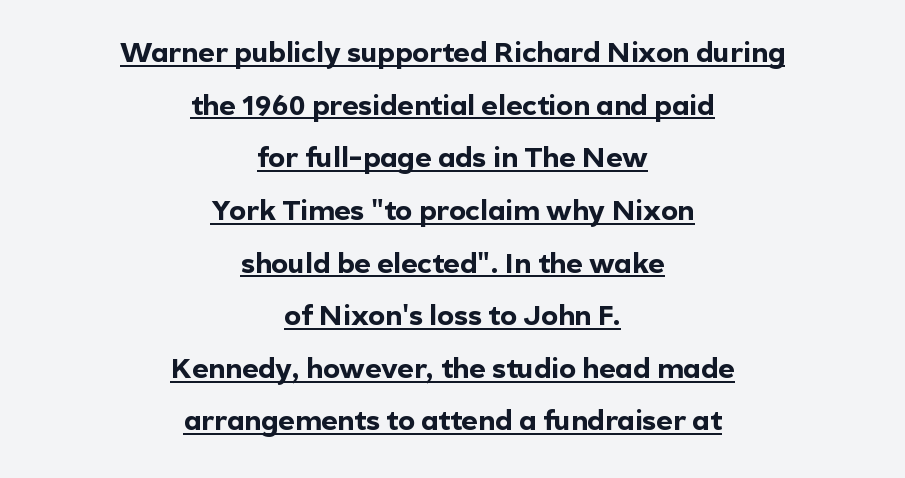
How heavy is the stroke? Heavy — this is a bold. This rendering uses center alignment, leaving both contours irregular but symmetric. This rendering employs a face without finishing strokes, i.e., a sans-serif. Ascenders rise straight up at ninety degrees.
